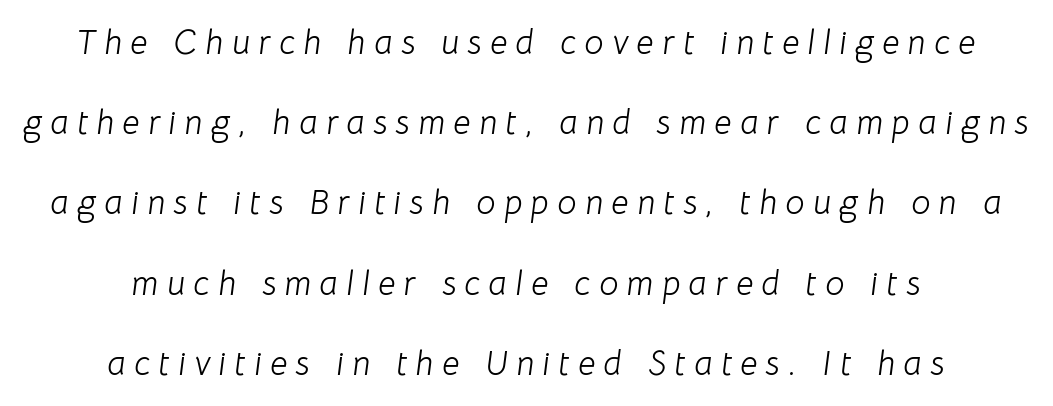
Q: Is the text bold? A: No.
Q: Is the text italic (slanted)? A: Yes, it leans right by about 8 degrees.
Q: Is the text underlined? A: No.
Q: How is the paragraph aligned? A: Centered.
Q: Is the spacing between letters normal or unusually wide? A: Unusually wide.
Q: Is the spacing between lines tight, normal or loose? A: Loose.
Q: Width (condensed, normal, or wide)? A: Normal.
Q: Stroke contrast? A: Low.
Q: x-height? A: Medium.
Q: Monospaced? A: No.
